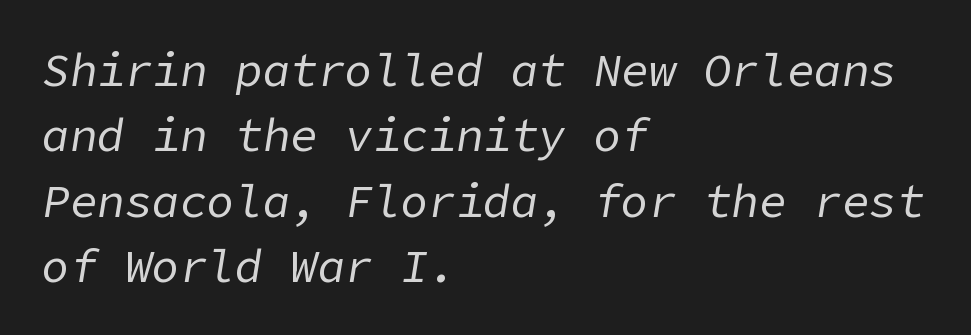
Letters have the restrained weight of plain body copy at most. Honestly, the row spacing looks completely unremarkable. The rendering keeps characters at their native spacing. Short and long lines alike share a common starting point at left. Letters rest on an invisible, unmarked baseline. There's an unmistakable incline to the writing here.
